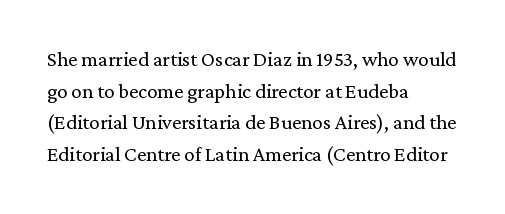
{"italic": "no", "bold": "no", "underline": "no", "align": "left", "line_spacing": "normal", "line_spacing_ratio": 1.51, "letter_spacing": "normal", "letter_spacing_em": 0.0, "glyph_px": 21}
